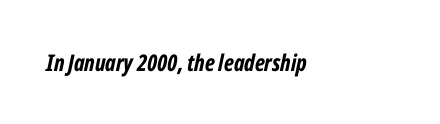
Just letters on the line, the space beneath them empty. The whole block is typeset with a tilt. The strokes are fattened all the way to bold. The paragraph shown leans on its left margin. Honestly, the letter spacing is just normal — you wouldn't notice it.
